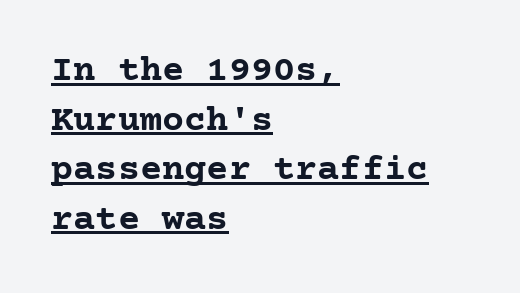
Q: Is the text bold? A: Yes.
Q: Is the text italic (slanted)? A: No, it is upright.
Q: Is the typeface a serif or a sans-serif typeface? A: Serif.
Q: Is the text underlined? A: Yes.
Q: How is the paragraph aligned? A: Left-aligned.
Q: Is the spacing between letters normal or unusually wide? A: Normal.
Q: Is the spacing between lines tight, normal or loose? A: Normal.
Q: Width (condensed, normal, or wide)? A: Normal.
Q: Stroke contrast? A: Low.
Q: x-height? A: Medium.
